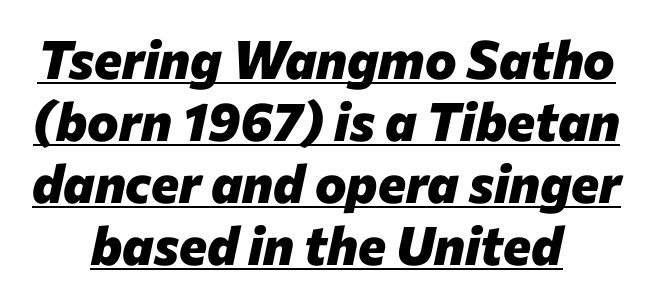
Looks like regular typesetting: each glyph gets only the width it needs. Observe the ordinary spacing: letters are neighbours, not strangers. Notice how thick the strokes are: this is what a full bold looks like. Style check: oblique.
